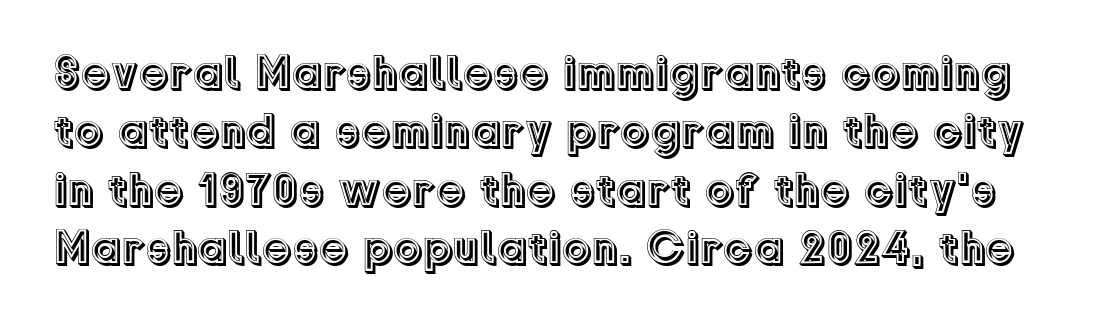
{"italic": "no", "width": "normal", "x_height": "medium", "monospaced": "no", "underline": "no", "line_spacing_ratio": 1.24, "letter_spacing": "normal", "letter_spacing_em": 0.0, "glyph_px": 47}
